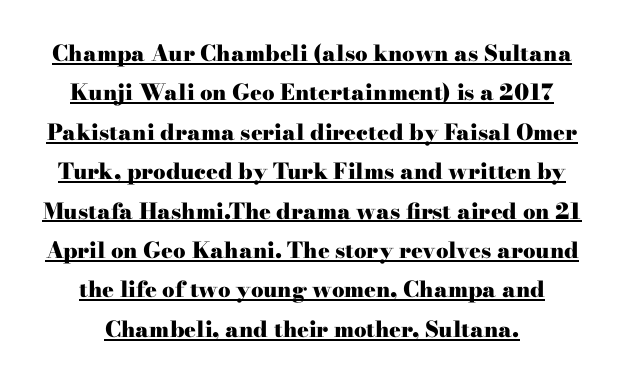
Posture: straight, roman, zero tilt. No extra tracking has been applied to these lines. Every row of glyphs is offset so its center matches the block's center. Plenty of ink on the page — the face is bold.
